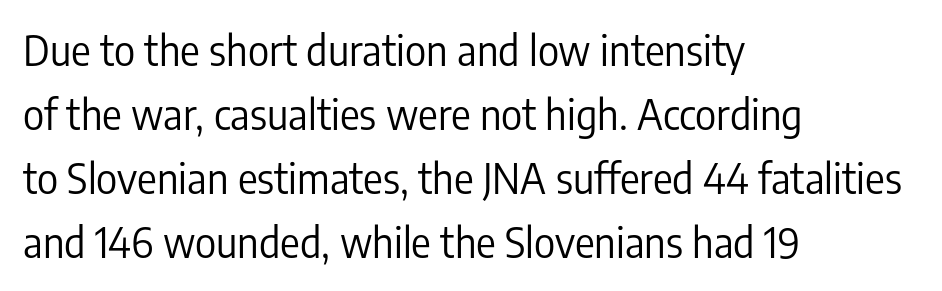
{"serif": "no", "italic": "no", "bold": "no", "weight": "regular", "width": "condensed", "stroke_contrast": "low", "x_height": "medium", "monospaced": "no", "underline": "no", "align": "left", "line_spacing": "normal", "line_spacing_ratio": 1.56, "letter_spacing": "normal", "letter_spacing_em": 0.0, "glyph_px": 41}
